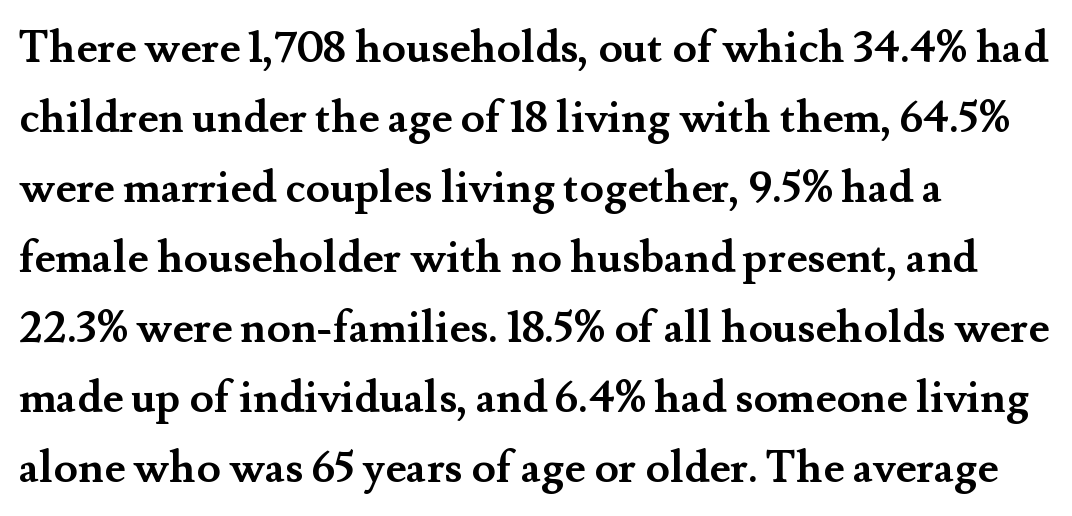
{"serif": "yes", "italic": "no", "bold": "yes", "weight": "semibold", "width": "normal", "stroke_contrast": "medium", "x_height": "small", "monospaced": "no", "underline": "no", "align": "left", "line_spacing": "normal", "line_spacing_ratio": 1.59, "letter_spacing": "normal", "letter_spacing_em": 0.0, "glyph_px": 44}
